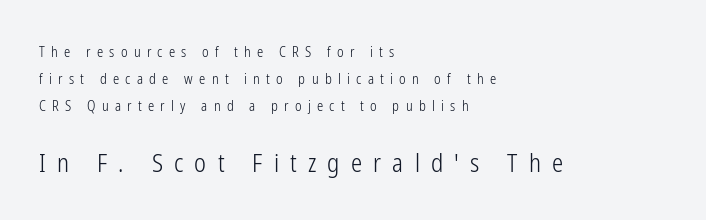
The image shows 25 px text type, upright; set left-aligned, loose line spacing (1.92x), unusually wide letter spacing (+0.45 em), not underlined; the second (bottom) block is 1.79x larger.
